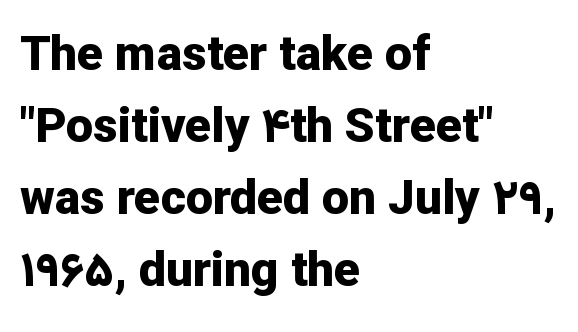
{"serif": "no", "italic": "no", "bold": "yes", "weight": "bold", "width": "normal", "stroke_contrast": "low", "x_height": "medium", "monospaced": "no", "underline": "no", "align": "left", "line_spacing": "normal", "line_spacing_ratio": 1.5, "letter_spacing": "normal", "letter_spacing_em": 0.0, "glyph_px": 48}
